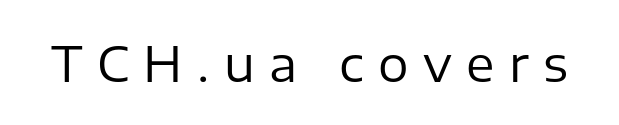
Looks like regular typesetting: each glyph gets only the width it needs. Weight: regular or lighter. What kind of face is this? One without serifs — a sans. No italicization has been applied; the sample stays upright.
